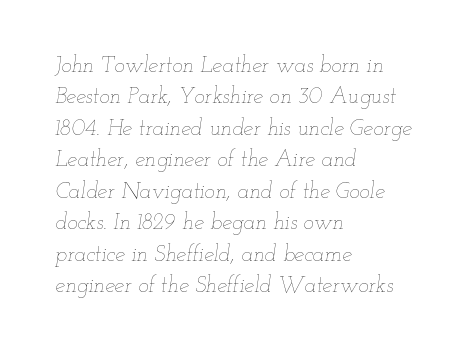
Q: Is the text bold? A: No.
Q: Is the text italic (slanted)? A: Yes, it leans right by about 12 degrees.
Q: Is the text underlined? A: No.
Q: How is the paragraph aligned? A: Left-aligned.
Q: Is the spacing between letters normal or unusually wide? A: Normal.
Q: Is the spacing between lines tight, normal or loose? A: Normal.
